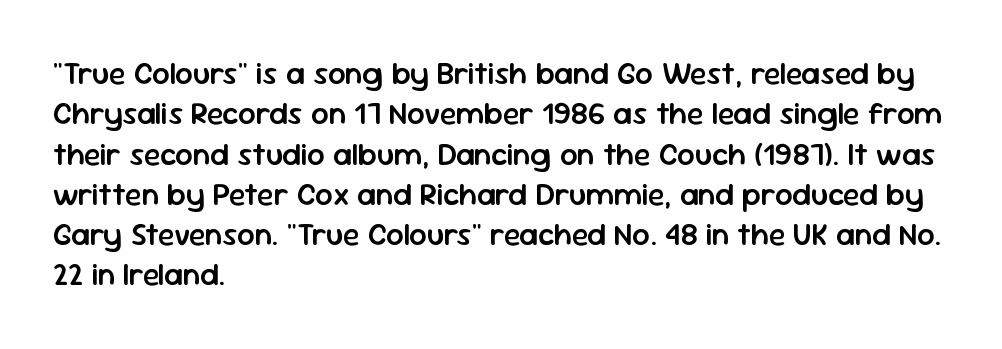
Q: Is the text bold? A: Semi-bold.
Q: Is the text italic (slanted)? A: No, it is upright.
Q: Is the typeface a serif or a sans-serif typeface? A: Sans-serif.
Q: Is the text underlined? A: No.
Q: How is the paragraph aligned? A: Left-aligned.
Q: Is the spacing between letters normal or unusually wide? A: Normal.
Q: Is the spacing between lines tight, normal or loose? A: Normal.
Q: Width (condensed, normal, or wide)? A: Normal.
Q: Stroke contrast? A: Low.
Q: x-height? A: Medium.
Q: Monospaced? A: No.
